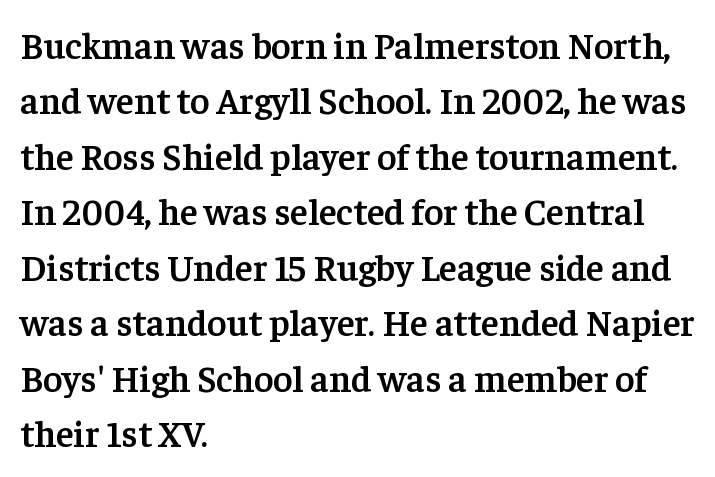
{"serif": "yes", "italic": "no", "bold": "semi", "weight": "semibold", "width": "normal", "stroke_contrast": "low", "x_height": "medium", "monospaced": "no", "underline": "no", "align": "left", "line_spacing": "normal", "line_spacing_ratio": 1.5, "letter_spacing": "normal", "letter_spacing_em": 0.0, "glyph_px": 37}
